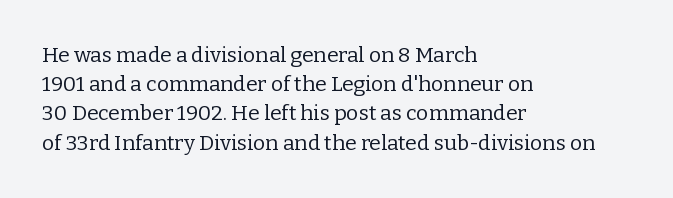
Tracking here is standard; glyphs follow each other at the usual distance. Heft: none added — not bold. These lines are set flush left with a ragged right edge. The letters stand straight up with perfectly vertical stems. Has an underline been added? It has not.
